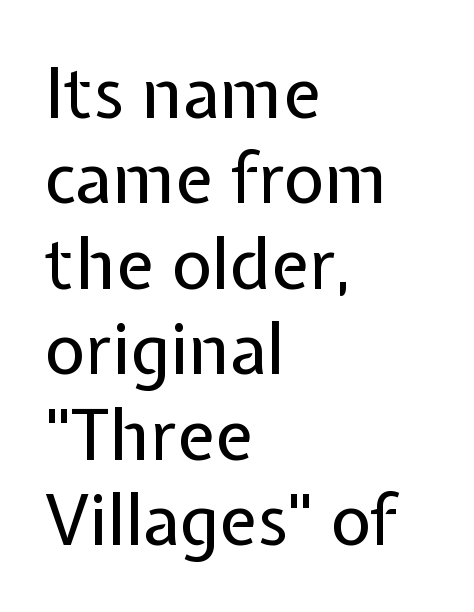
The image shows 70 px regular-weight sans-serif type, upright; set left-aligned, line spacing 1.22x, normal letter spacing, not underlined; low stroke contrast and a medium x-height.
